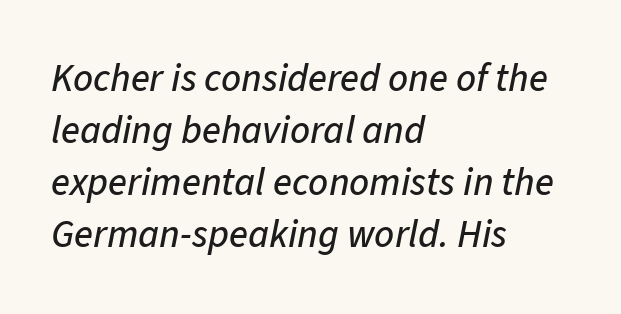
The image shows 39 px text type, italic (leaning right); set left-aligned, normal line spacing (1.33x), normal letter spacing, not underlined; low stroke contrast and a medium x-height.
